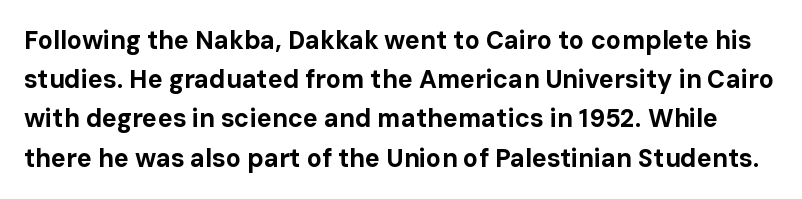
{"italic": "no", "bold": "yes", "underline": "no", "line_spacing": "normal", "line_spacing_ratio": 1.57, "letter_spacing": "normal", "letter_spacing_em": 0.0, "glyph_px": 25}
